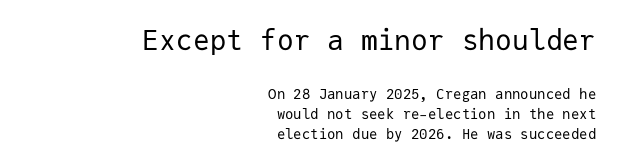
Q: Is the text bold? A: No.
Q: Is the text italic (slanted)? A: No, it is upright.
Q: Is the typeface a serif or a sans-serif typeface? A: Sans-serif.
Q: Is the text underlined? A: No.
Q: How is the paragraph aligned? A: Right-aligned.
Q: Is the spacing between letters normal or unusually wide? A: Normal.
Q: Is the spacing between lines tight, normal or loose? A: Normal.
Q: Which block of text is set in a larger size, the first (top) or the second (bottom)? A: The first (top) one.
Q: Width (condensed, normal, or wide)? A: Normal.
Q: Stroke contrast? A: Low.
Q: x-height? A: Medium.
Q: Monospaced? A: Yes.
